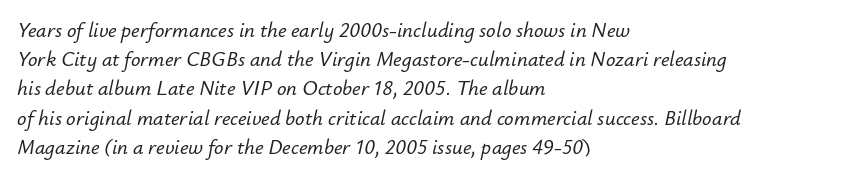
Q: Is the text italic (slanted)? A: Yes, it leans right by about 12 degrees.
Q: Is the text underlined? A: No.
Q: How is the paragraph aligned? A: Left-aligned.
Q: Is the spacing between letters normal or unusually wide? A: Normal.
Q: Is the spacing between lines tight, normal or loose? A: Normal.
